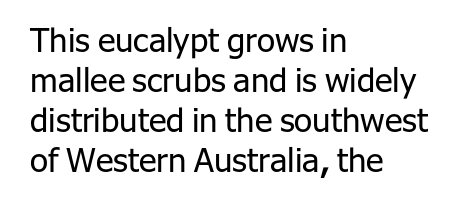
Q: Is the text bold? A: No.
Q: Is the text italic (slanted)? A: No, it is upright.
Q: Is the typeface a serif or a sans-serif typeface? A: Sans-serif.
Q: Is the text underlined? A: No.
Q: How is the paragraph aligned? A: Left-aligned.
Q: Is the spacing between letters normal or unusually wide? A: Normal.
Q: Width (condensed, normal, or wide)? A: Normal.
Q: Stroke contrast? A: Low.
Q: x-height? A: Medium.
Q: Monospaced? A: No.
